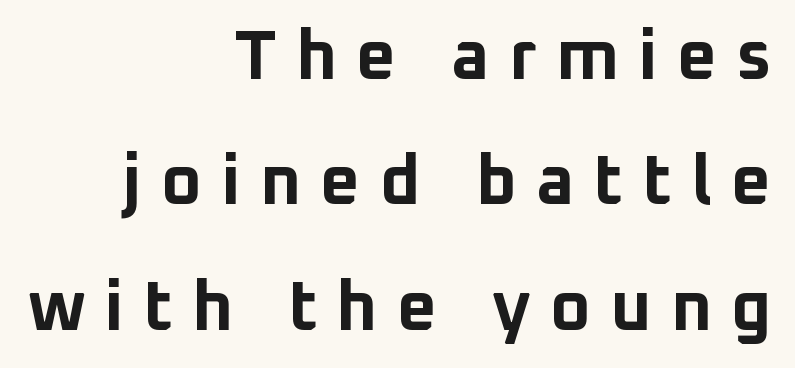
Q: Is the text bold? A: Yes.
Q: Is the text italic (slanted)? A: No, it is upright.
Q: Is the typeface a serif or a sans-serif typeface? A: Sans-serif.
Q: Is the text underlined? A: No.
Q: How is the paragraph aligned? A: Right-aligned.
Q: Is the spacing between letters normal or unusually wide? A: Unusually wide.
Q: Width (condensed, normal, or wide)? A: Normal.
Q: Stroke contrast? A: Low.
Q: x-height? A: Medium.
Q: Monospaced? A: No.
